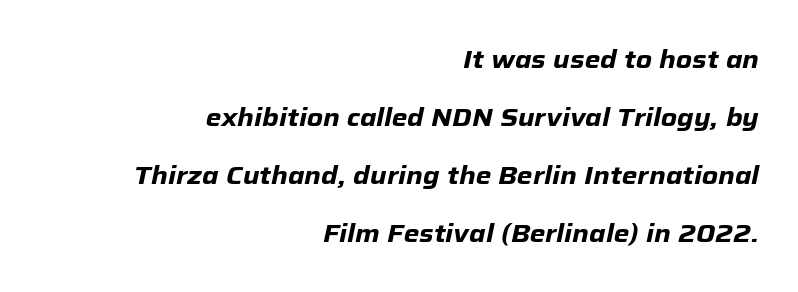
The image shows 25 px bold type, italic (leaning right); set right-aligned, loose line spacing (2.32x), normal letter spacing, not underlined.
